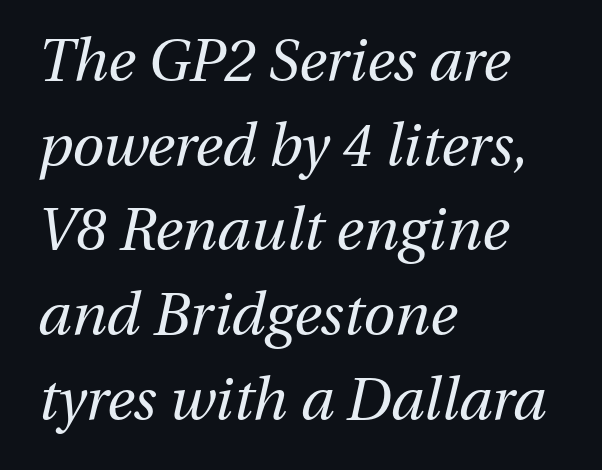
{"italic": "yes", "lean": "right", "slant_degrees": 13, "bold": "no", "weight": "regular", "width": "normal", "stroke_contrast": "medium", "x_height": "medium", "monospaced": "no", "underline": "no", "align": "left", "line_spacing": "normal", "line_spacing_ratio": 1.46, "letter_spacing": "normal", "letter_spacing_em": 0.0, "glyph_px": 58}
